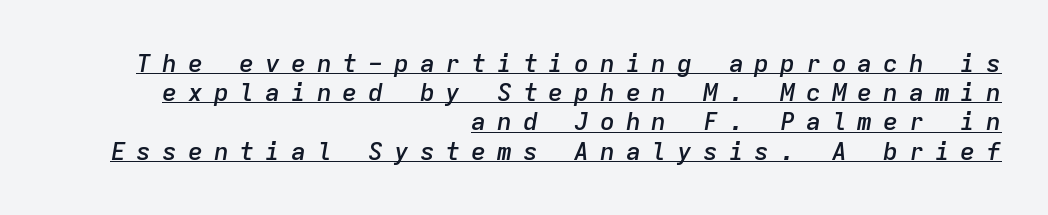
{"italic": "yes", "lean": "right", "slant_degrees": 9, "bold": "semi", "underline": "yes", "align": "right", "line_spacing_ratio": 1.17, "letter_spacing": "wide", "letter_spacing_em": 0.43, "glyph_px": 25}
